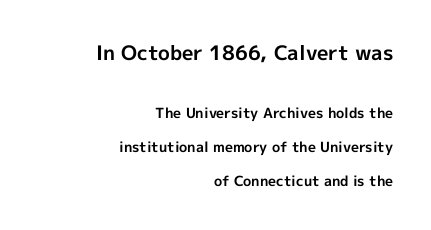
Q: Is the text bold? A: Yes.
Q: Is the text italic (slanted)? A: No, it is upright.
Q: Is the text underlined? A: No.
Q: How is the paragraph aligned? A: Right-aligned.
Q: Is the spacing between letters normal or unusually wide? A: Normal.
Q: Is the spacing between lines tight, normal or loose? A: Loose.
Q: Which block of text is set in a larger size, the first (top) or the second (bottom)? A: The first (top) one.
